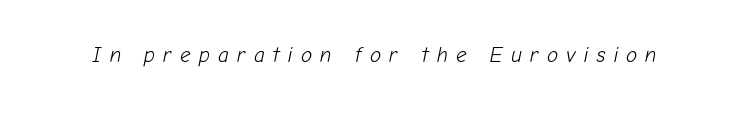
Q: Is the text bold? A: No.
Q: Is the text italic (slanted)? A: Yes, it leans right by about 12 degrees.
Q: Is the text underlined? A: No.
Q: Is the spacing between letters normal or unusually wide? A: Unusually wide.
